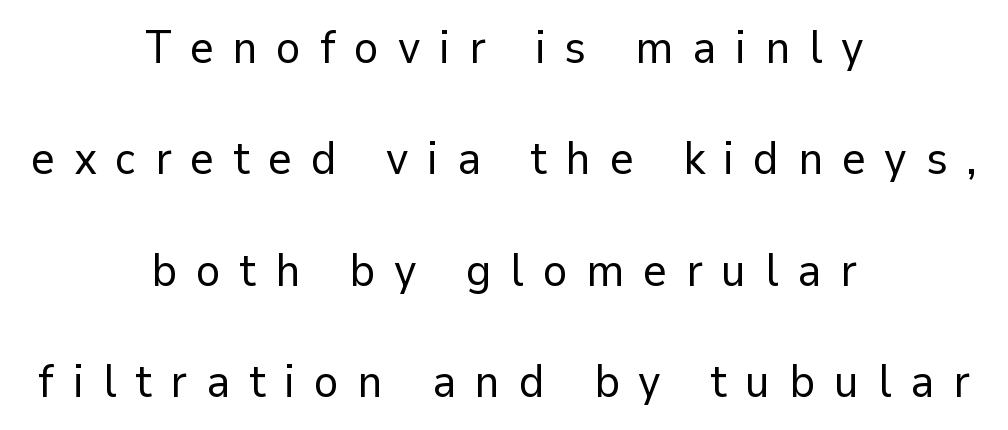
Q: Is the text bold? A: No.
Q: Is the text italic (slanted)? A: No, it is upright.
Q: Is the typeface a serif or a sans-serif typeface? A: Sans-serif.
Q: Is the text underlined? A: No.
Q: How is the paragraph aligned? A: Centered.
Q: Is the spacing between letters normal or unusually wide? A: Unusually wide.
Q: Is the spacing between lines tight, normal or loose? A: Loose.
Q: Width (condensed, normal, or wide)? A: Normal.
Q: Stroke contrast? A: Low.
Q: x-height? A: Medium.
Q: Monospaced? A: No.
